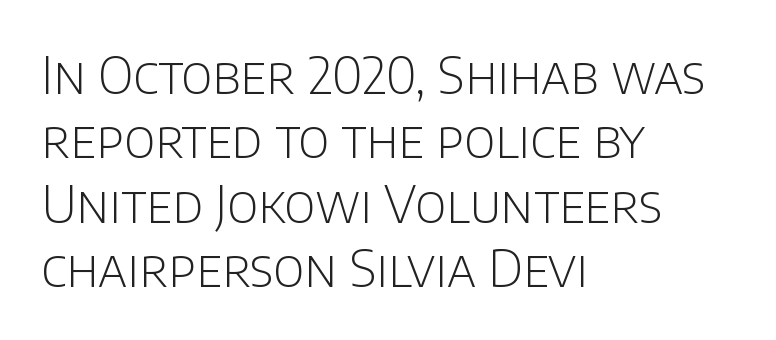
This sample is left-justified, so line endings fall wherever the words run out. Unlike italic type, these characters show no tilt at all. How are the letters spaced? Ordinarily, with no added tracking. Regarding leading, the lines here are spaced in the standard way. A bare baseline throughout the passage. No feet cap the strokes, marking this as sans-serif type.
